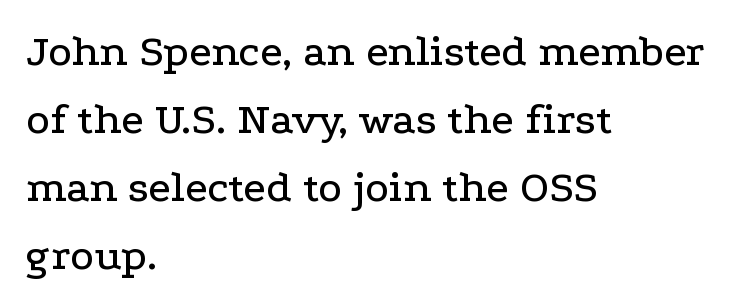
The image shows 45 px wide serif type, upright; set left-aligned, normal line spacing (1.51x), normal letter spacing, not underlined; low stroke contrast and a medium x-height.
